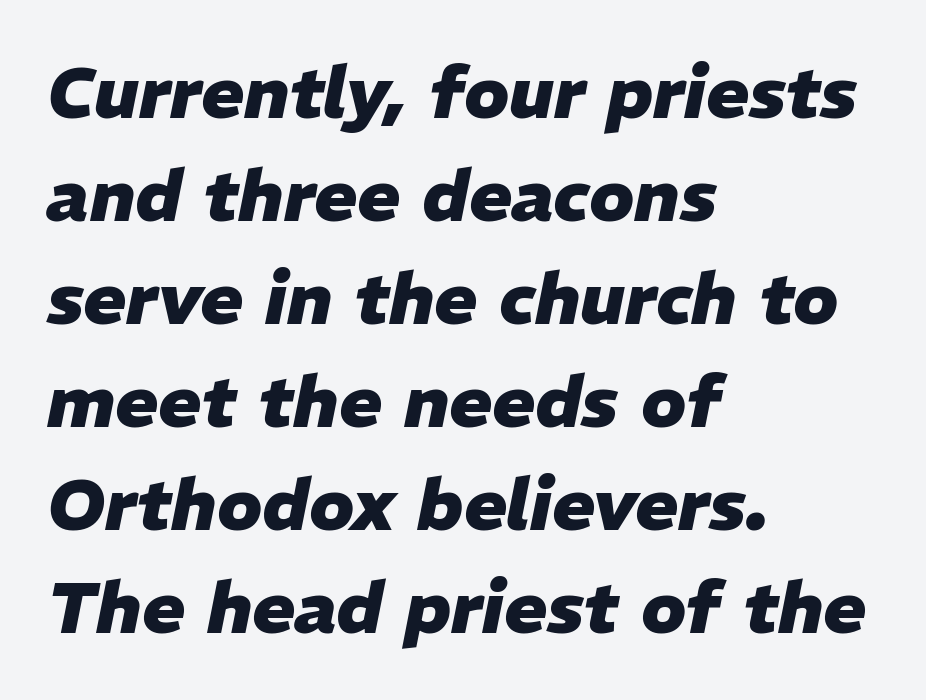
Q: Is the text bold? A: Yes.
Q: Is the text italic (slanted)? A: Yes, it leans right by about 11 degrees.
Q: Is the text underlined? A: No.
Q: How is the paragraph aligned? A: Left-aligned.
Q: Is the spacing between letters normal or unusually wide? A: Normal.
Q: Is the spacing between lines tight, normal or loose? A: Normal.
Q: Width (condensed, normal, or wide)? A: Normal.
Q: Stroke contrast? A: Low.
Q: x-height? A: Medium.
Q: Monospaced? A: No.
